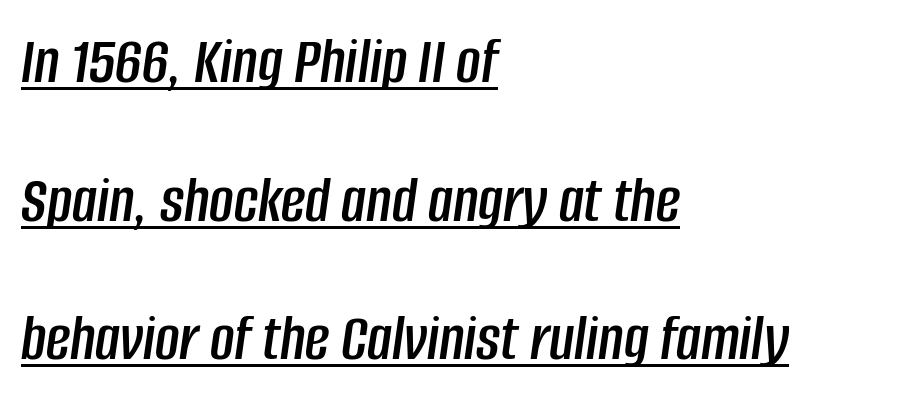
Yep, that's italic — everything's leaning. A rule runs beneath these lines of type. Short and long lines alike share a common starting point at left. Looks like regular typesetting: each glyph gets only the width it needs. This sample uses plain, unmodified letter spacing. This block would shrink considerably if given ordinary leading; it's expanded now.
